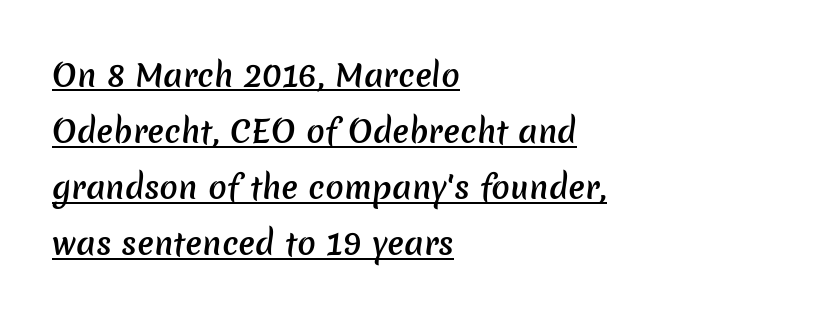
{"serif": "no", "bold": "semi", "weight": "semibold", "width": "normal", "stroke_contrast": "low", "x_height": "medium", "monospaced": "no", "underline": "yes", "align": "left", "line_spacing_ratio": 1.81, "letter_spacing": "normal", "letter_spacing_em": 0.0, "glyph_px": 31}
